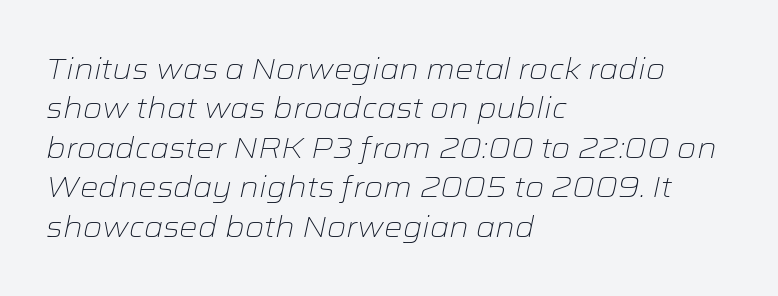
The image shows 29 px light, wide type, italic (leaning right); set left-aligned, normal line spacing (1.36x), normal letter spacing, not underlined; low stroke contrast and a medium x-height.
